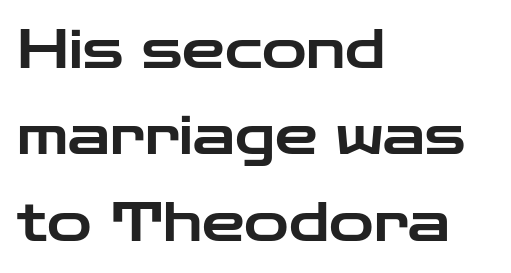
The image shows 54 px wide sans-serif type, upright; set left-aligned, normal line spacing (1.6x), normal letter spacing, not underlined; low stroke contrast and a medium x-height.
